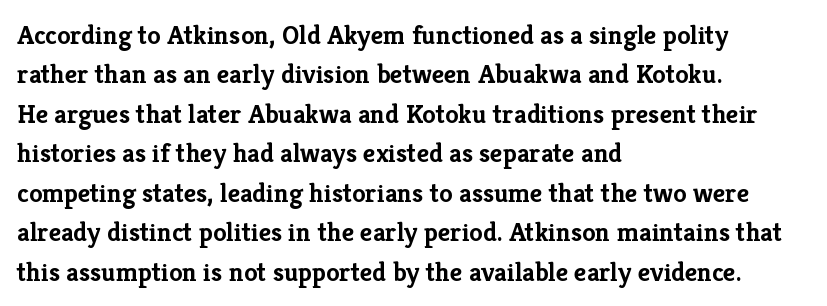
The line texture is even and compact thanks to regular tracking. Notice how the passage keeps a crisp vertical edge on the left only. Rendered with straight, roman letterforms. A bare baseline throughout the passage. One glance says typical: line gaps are just what's usual.
